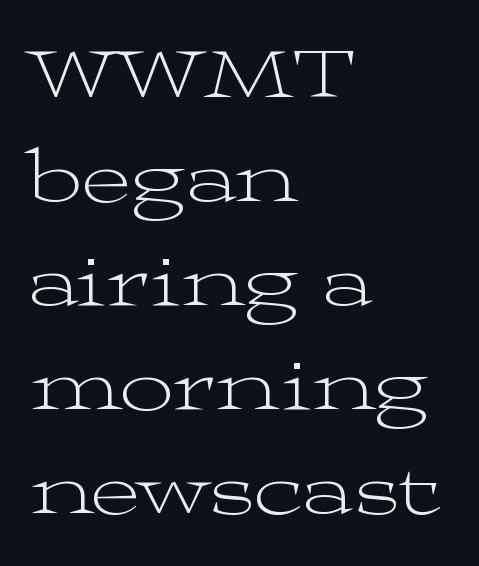
Bold? No — there's no thickening of the strokes. The rendering uses natural spacing where letterforms have individual widths. Caption: standard tracking, unaltered. Every stem runs plumb, perpendicular to the baseline.
